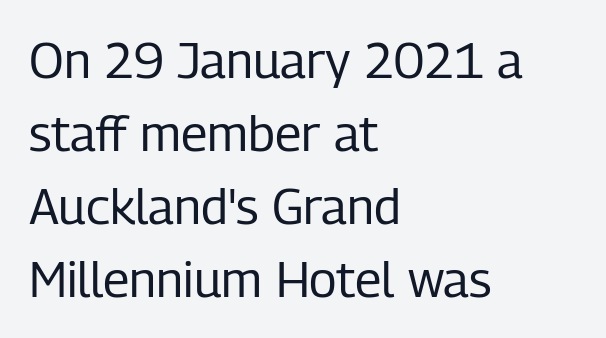
{"serif": "no", "italic": "no", "bold": "no", "weight": "regular", "width": "condensed", "stroke_contrast": "low", "x_height": "medium", "monospaced": "no", "underline": "no", "align": "left", "line_spacing": "normal", "line_spacing_ratio": 1.46, "letter_spacing": "normal", "letter_spacing_em": 0.0, "glyph_px": 50}
